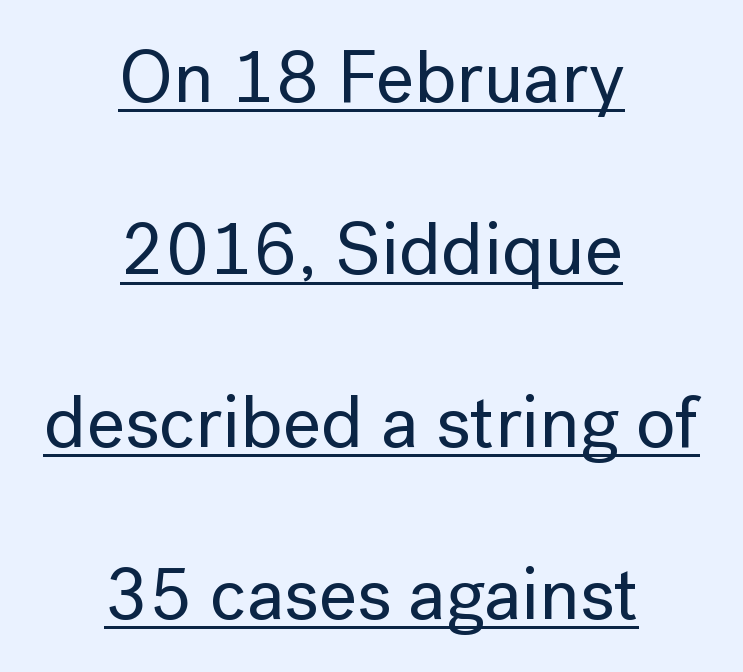
Does a line run under the words? Yes, clearly. Ordinary non-slanted type is in use. Each word holds together tightly as a unit, with standard inter-letter gaps. Reading down the column, the eye jumps a long way to each next line. The rendering positions every line midway between the sides.
